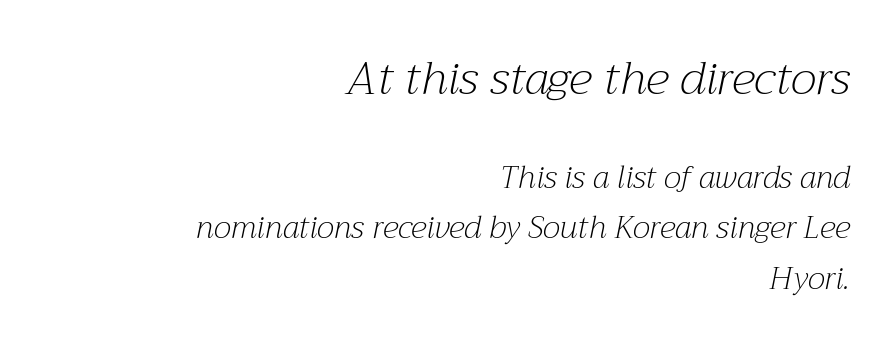
The image shows 46 px light serif type, italic (leaning right); set right-aligned, normal line spacing (1.63x), normal letter spacing, not underlined; the first (top) block is 1.48x larger; medium stroke contrast and a medium x-height.
